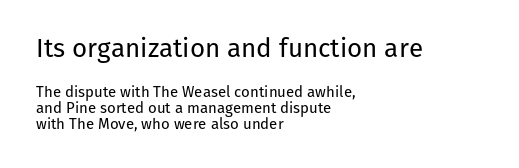
All the whitespace from short lines collects on the right. Does the leading feel generous? Not at all — it's pinched. Look at the tracking — it's just the regular setting, nothing added. The letterforms sit at book weight or below. Of the two passages, the one on top uses the larger point size. Ordinary non-slanted type is in use.
